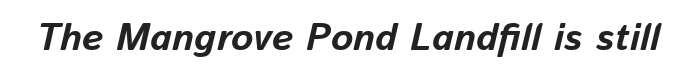
Posture: slanted. Do the characters align in a grid? No, the font is proportional. The space directly below the letters is spotless. How heavy is the stroke? Heavy — this is a bold.
